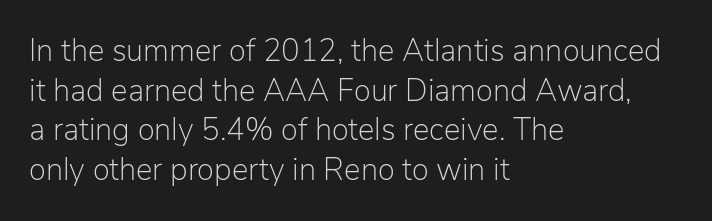
The image shows 31 px light sans-serif type, upright; set left-aligned, normal line spacing (1.28x), normal letter spacing, not underlined; low stroke contrast and a medium x-height.
